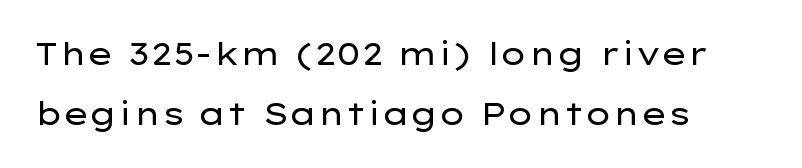
No extra ink here — the face is not bold. Line starts are locked; line ends wander. Characters remain perfectly vertical along every line. Rule under the text: the space is simply empty. How would I describe the line gaps? Wide and relaxed.
